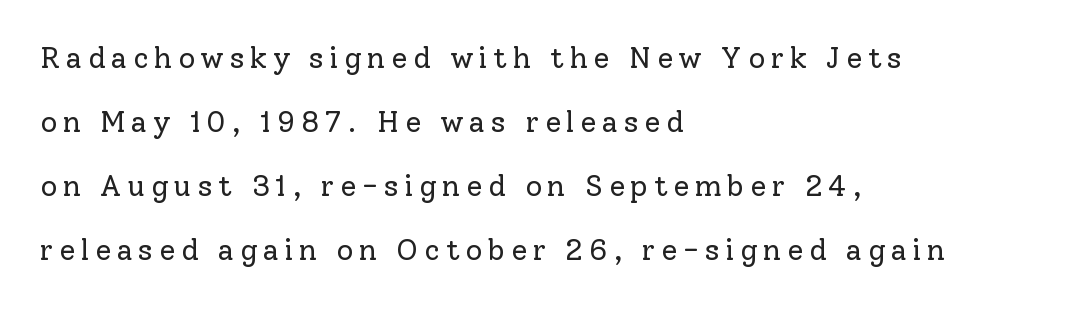
Q: Is the text bold? A: No.
Q: Is the text italic (slanted)? A: No, it is upright.
Q: Is the typeface a serif or a sans-serif typeface? A: Serif.
Q: Is the text underlined? A: No.
Q: How is the paragraph aligned? A: Left-aligned.
Q: Is the spacing between letters normal or unusually wide? A: Unusually wide.
Q: Is the spacing between lines tight, normal or loose? A: Loose.
Q: Width (condensed, normal, or wide)? A: Normal.
Q: Stroke contrast? A: Low.
Q: x-height? A: Medium.
Q: Monospaced? A: No.
